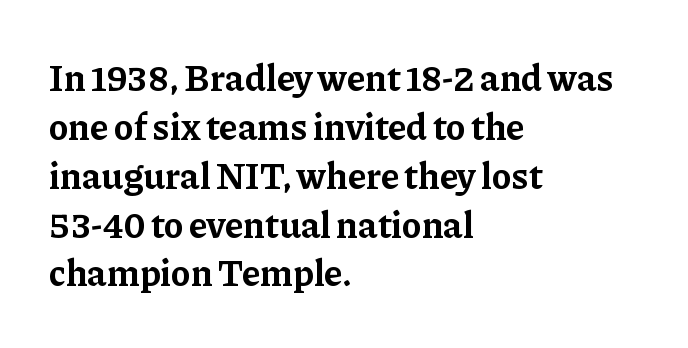
{"serif": "yes", "italic": "no", "bold": "yes", "weight": "bold", "width": "normal", "stroke_contrast": "low", "x_height": "medium", "monospaced": "no", "underline": "no", "align": "left", "line_spacing": "normal", "line_spacing_ratio": 1.32, "letter_spacing": "normal", "letter_spacing_em": 0.0, "glyph_px": 37}
